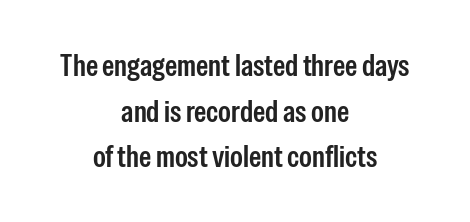
{"serif": "no", "italic": "no", "bold": "semi", "weight": "semibold", "width": "condensed", "stroke_contrast": "low", "x_height": "medium", "monospaced": "no", "underline": "no", "align": "center", "line_spacing": "normal", "line_spacing_ratio": 1.47, "letter_spacing": "normal", "letter_spacing_em": 0.0, "glyph_px": 31}
